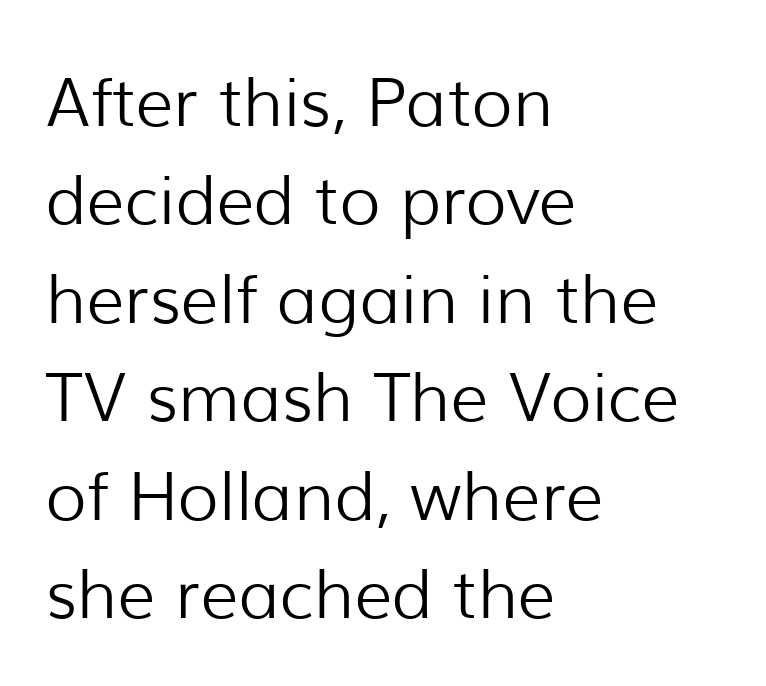
Q: Is the text bold? A: No.
Q: Is the text italic (slanted)? A: No, it is upright.
Q: Is the typeface a serif or a sans-serif typeface? A: Sans-serif.
Q: Is the text underlined? A: No.
Q: How is the paragraph aligned? A: Left-aligned.
Q: Is the spacing between letters normal or unusually wide? A: Normal.
Q: Is the spacing between lines tight, normal or loose? A: Normal.
Q: Width (condensed, normal, or wide)? A: Normal.
Q: Stroke contrast? A: Low.
Q: x-height? A: Medium.
Q: Monospaced? A: No.
